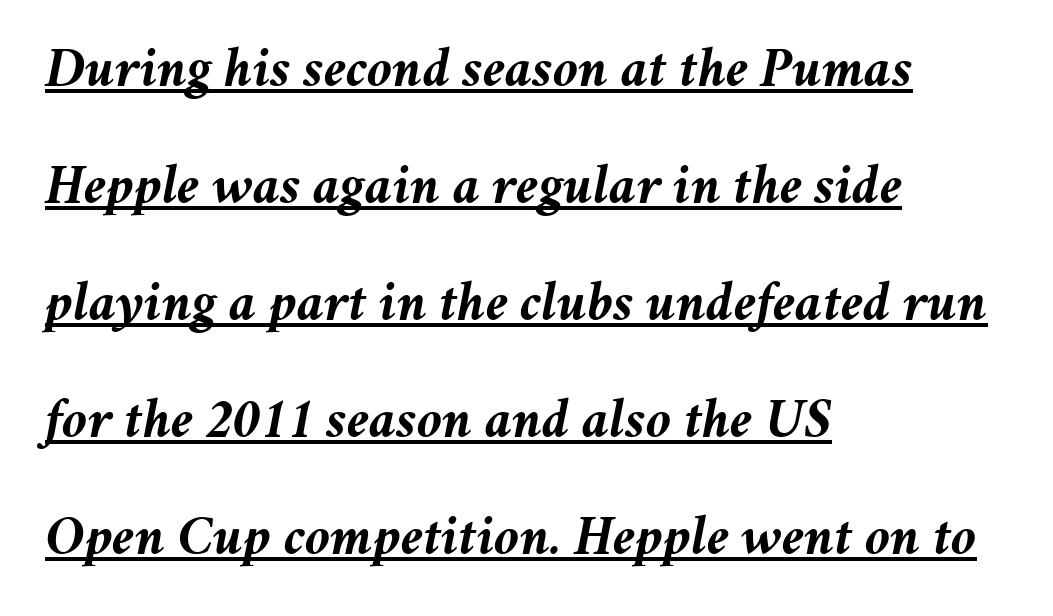
Q: Is the text bold? A: Yes.
Q: Is the text italic (slanted)? A: Yes, it leans right by about 11 degrees.
Q: Is the text underlined? A: Yes.
Q: How is the paragraph aligned? A: Left-aligned.
Q: Is the spacing between letters normal or unusually wide? A: Normal.
Q: Is the spacing between lines tight, normal or loose? A: Loose.
Q: Width (condensed, normal, or wide)? A: Normal.
Q: Stroke contrast? A: Medium.
Q: x-height? A: Medium.
Q: Monospaced? A: No.
